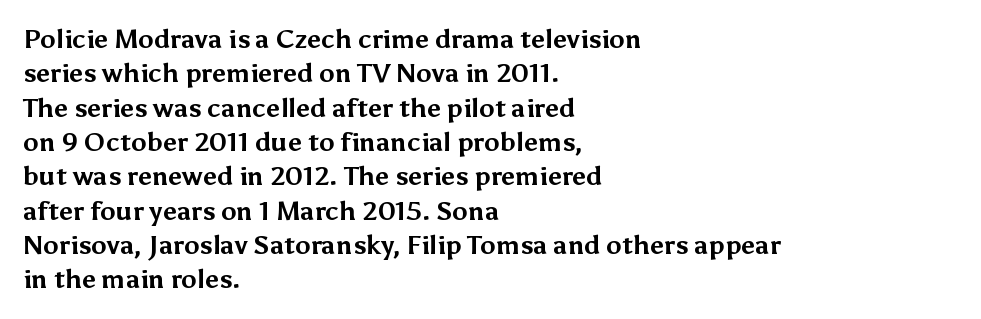
Q: Is the text bold? A: Yes.
Q: Is the text italic (slanted)? A: No, it is upright.
Q: Is the text underlined? A: No.
Q: How is the paragraph aligned? A: Left-aligned.
Q: Is the spacing between letters normal or unusually wide? A: Normal.
Q: Is the spacing between lines tight, normal or loose? A: Normal.
